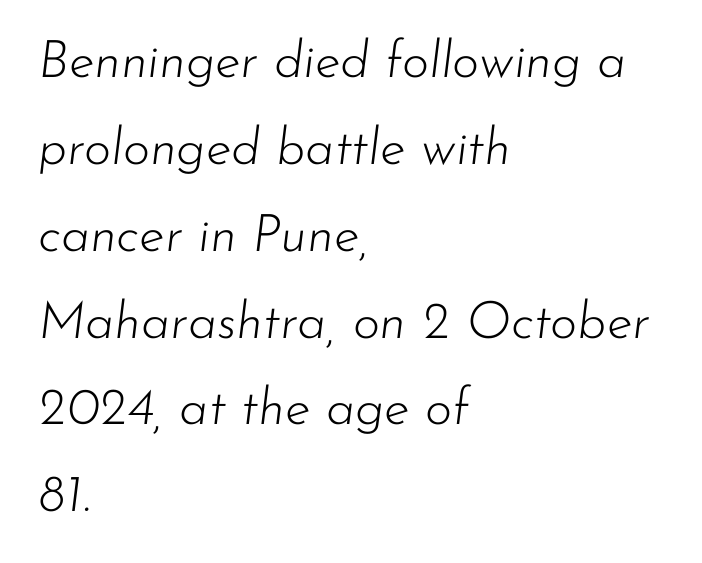
Q: Is the text bold? A: No.
Q: Is the text italic (slanted)? A: Yes, it leans right by about 7 degrees.
Q: Is the text underlined? A: No.
Q: How is the paragraph aligned? A: Left-aligned.
Q: Is the spacing between letters normal or unusually wide? A: Normal.
Q: Is the spacing between lines tight, normal or loose? A: Normal.
Q: Width (condensed, normal, or wide)? A: Normal.
Q: Stroke contrast? A: Low.
Q: x-height? A: Small.
Q: Monospaced? A: No.
